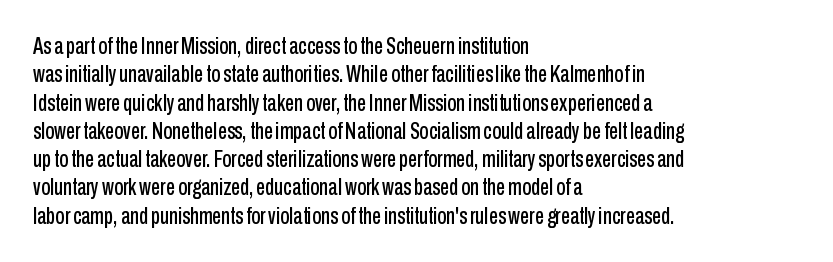
One-word summary of the alignment: left. These lines keep a tight, regular rhythm from letter to letter. Letters rest on an invisible, unmarked baseline. In terms of posture, this sample is upright.
